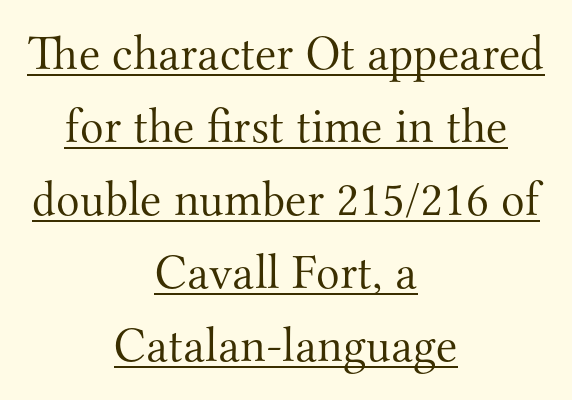
Q: Is the text bold? A: No.
Q: Is the text italic (slanted)? A: No, it is upright.
Q: Is the typeface a serif or a sans-serif typeface? A: Serif.
Q: Is the text underlined? A: Yes.
Q: How is the paragraph aligned? A: Centered.
Q: Is the spacing between letters normal or unusually wide? A: Normal.
Q: Is the spacing between lines tight, normal or loose? A: Normal.
Q: Width (condensed, normal, or wide)? A: Normal.
Q: Stroke contrast? A: Medium.
Q: x-height? A: Small.
Q: Monospaced? A: No.
